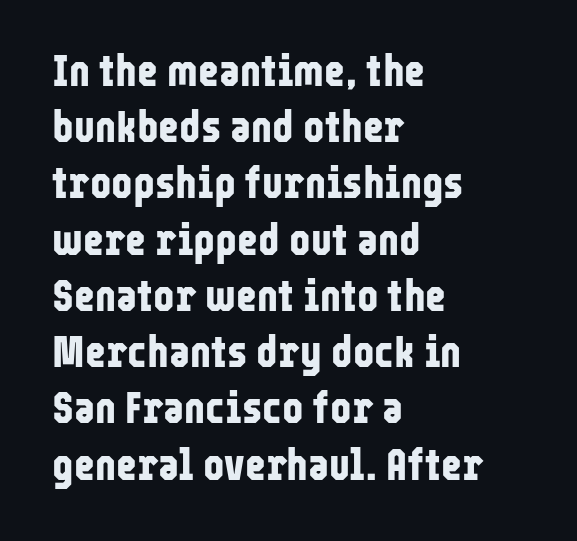
Q: Is the text bold? A: Yes.
Q: Is the text italic (slanted)? A: No, it is upright.
Q: Is the typeface a serif or a sans-serif typeface? A: Sans-serif.
Q: Is the text underlined? A: No.
Q: How is the paragraph aligned? A: Left-aligned.
Q: Is the spacing between letters normal or unusually wide? A: Normal.
Q: Is the spacing between lines tight, normal or loose? A: Normal.
Q: Width (condensed, normal, or wide)? A: Condensed.
Q: Stroke contrast? A: Low.
Q: x-height? A: Medium.
Q: Monospaced? A: No.
